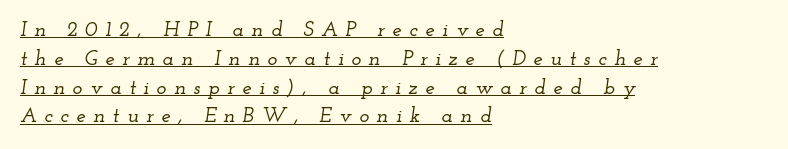
The image shows 21 px text type, italic (leaning right); set left-aligned, normal line spacing (1.37x), unusually wide letter spacing (+0.36 em), underlined.
